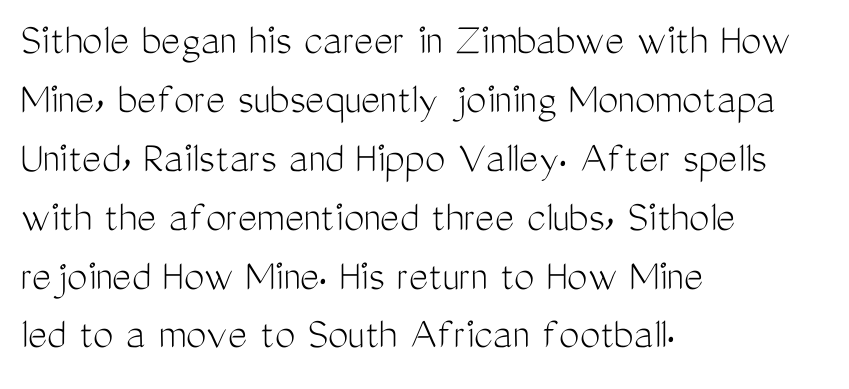
{"serif": "no", "italic": "no", "bold": "no", "weight": "light", "width": "condensed", "stroke_contrast": "medium", "x_height": "medium", "monospaced": "no", "underline": "no", "align": "left", "line_spacing": "normal", "line_spacing_ratio": 1.28, "letter_spacing": "normal", "letter_spacing_em": 0.0, "glyph_px": 46}
